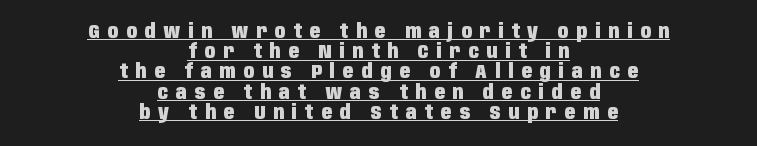
{"italic": "no", "bold": "yes", "underline": "yes", "align": "center", "line_spacing": "tight", "line_spacing_ratio": 1.01, "letter_spacing": "wide", "letter_spacing_em": 0.39, "glyph_px": 20}
